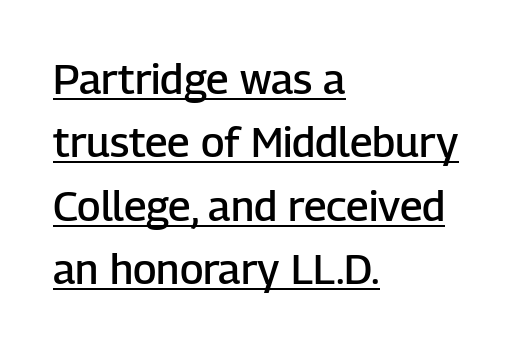
{"serif": "no", "italic": "no", "bold": "semi", "weight": "semibold", "width": "normal", "stroke_contrast": "low", "x_height": "medium", "monospaced": "no", "underline": "yes", "align": "left", "line_spacing": "normal", "line_spacing_ratio": 1.51, "letter_spacing": "normal", "letter_spacing_em": 0.0, "glyph_px": 42}
